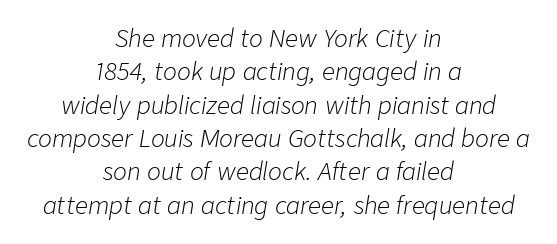
Q: Is the text bold? A: No.
Q: Is the text italic (slanted)? A: Yes, it leans right by about 9 degrees.
Q: Is the text underlined? A: No.
Q: How is the paragraph aligned? A: Centered.
Q: Is the spacing between letters normal or unusually wide? A: Normal.
Q: Is the spacing between lines tight, normal or loose? A: Normal.
